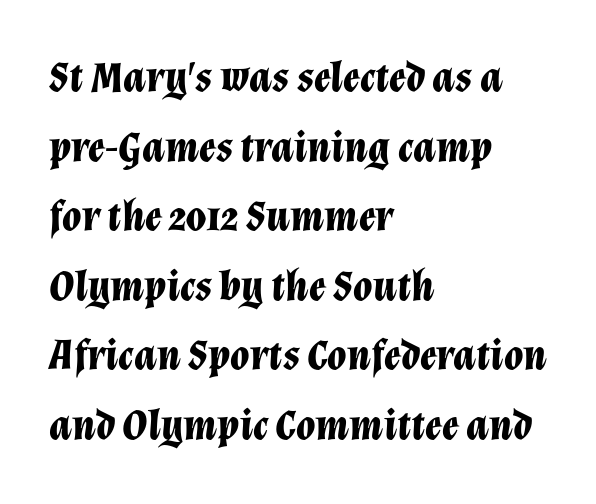
The space beneath each line is pristine and unruled. Layout note: lines flush left. The designer left line spacing at the default. The rendering uses natural spacing where letterforms have individual widths.
